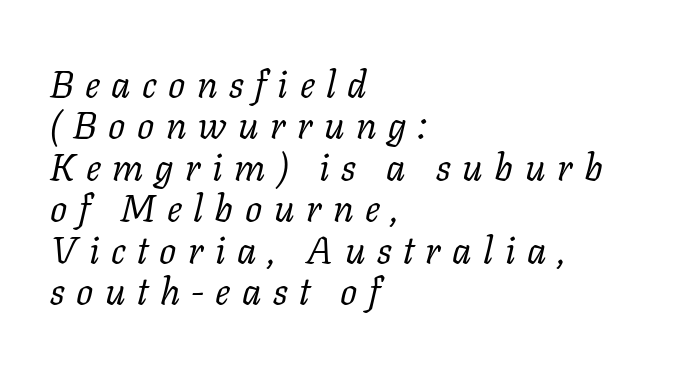
Q: Is the text bold? A: No.
Q: Is the text italic (slanted)? A: Yes, it leans right by about 11 degrees.
Q: Is the typeface a serif or a sans-serif typeface? A: Serif.
Q: Is the text underlined? A: No.
Q: How is the paragraph aligned? A: Left-aligned.
Q: Is the spacing between letters normal or unusually wide? A: Unusually wide.
Q: Is the spacing between lines tight, normal or loose? A: Tight.
Q: Width (condensed, normal, or wide)? A: Normal.
Q: Stroke contrast? A: Low.
Q: x-height? A: Medium.
Q: Monospaced? A: No.
